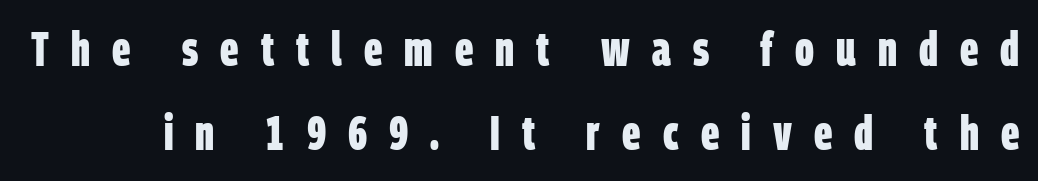
The image shows 48 px bold, condensed sans-serif type; set line spacing 1.76x, unusually wide letter spacing (+0.46 em), not underlined; low stroke contrast and a large x-height.
